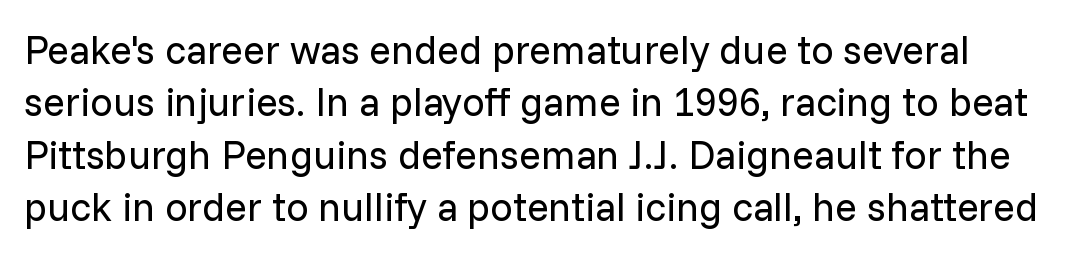
{"serif": "no", "italic": "no", "bold": "no", "weight": "regular", "width": "normal", "stroke_contrast": "low", "x_height": "medium", "monospaced": "no", "underline": "no", "line_spacing": "normal", "line_spacing_ratio": 1.31, "letter_spacing": "normal", "letter_spacing_em": 0.0, "glyph_px": 40}
